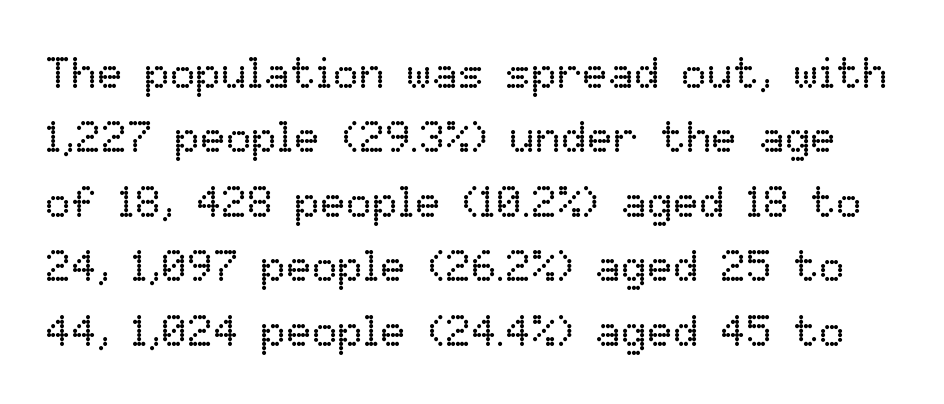
The image shows 43 px regular-weight type, upright; set normal line spacing (1.5x), normal letter spacing, not underlined; low stroke contrast and a medium x-height.
